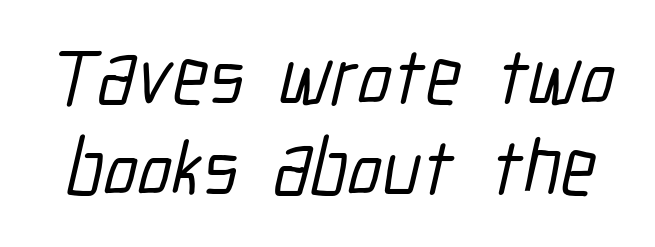
{"serif": "no", "width": "condensed", "stroke_contrast": "low", "x_height": "medium", "monospaced": "no", "underline": "no", "line_spacing": "tight", "line_spacing_ratio": 1.15, "letter_spacing": "normal", "letter_spacing_em": 0.0, "glyph_px": 79}
